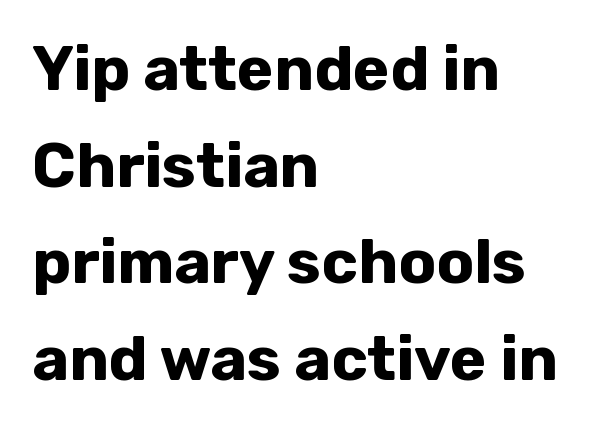
This is roman type, the default non-slanted kind. A dark, heavy texture on the line: the type is bold. If you drew a ruler down the left edge, every line would touch it. Tracking here is standard; glyphs follow each other at the usual distance.
